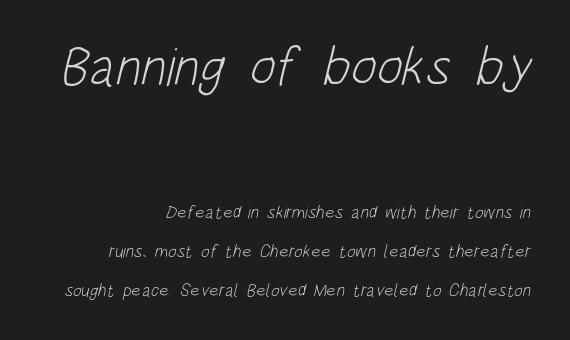
{"serif": "no", "bold": "no", "weight": "light", "width": "condensed", "stroke_contrast": "low", "x_height": "large", "monospaced": "no", "underline": "no", "align": "right", "line_spacing": "loose", "line_spacing_ratio": 2.16, "letter_spacing": "normal", "letter_spacing_em": 0.0, "larger_block": "first", "size_ratio": 3.06, "glyph_px": 55}
